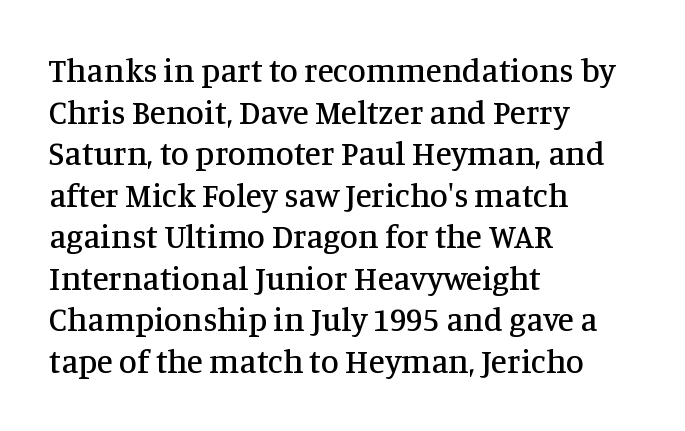
The image shows 33 px serif type, upright; set left-aligned, normal line spacing (1.26x), normal letter spacing, not underlined; medium stroke contrast and a large x-height.
